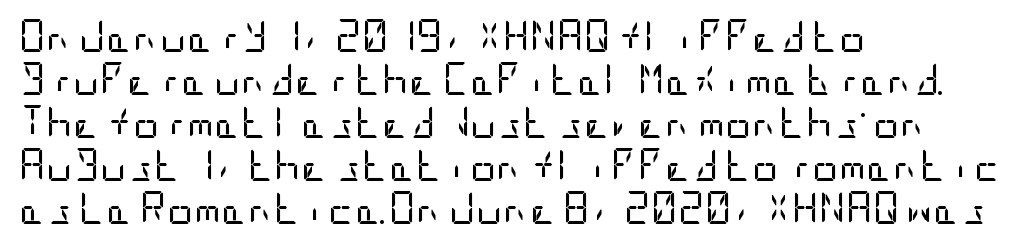
Q: Is the text bold? A: No.
Q: Is the text italic (slanted)? A: No, it is upright.
Q: Is the typeface a serif or a sans-serif typeface? A: Sans-serif.
Q: Is the text underlined? A: No.
Q: How is the paragraph aligned? A: Left-aligned.
Q: Is the spacing between letters normal or unusually wide? A: Normal.
Q: Is the spacing between lines tight, normal or loose? A: Normal.
Q: Width (condensed, normal, or wide)? A: Condensed.
Q: Stroke contrast? A: Low.
Q: x-height? A: Large.
